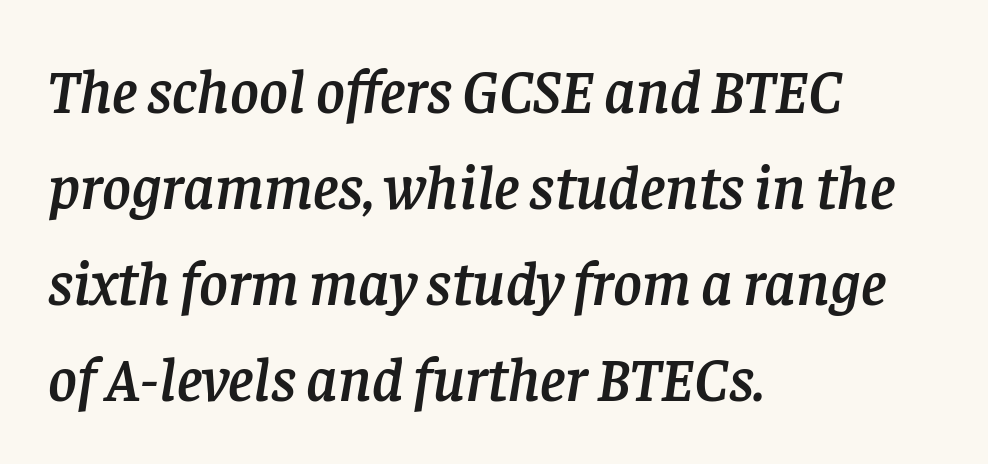
The image shows 62 px serif type, italic (leaning right); set left-aligned, normal line spacing (1.55x), normal letter spacing, not underlined; low stroke contrast and a large x-height.
